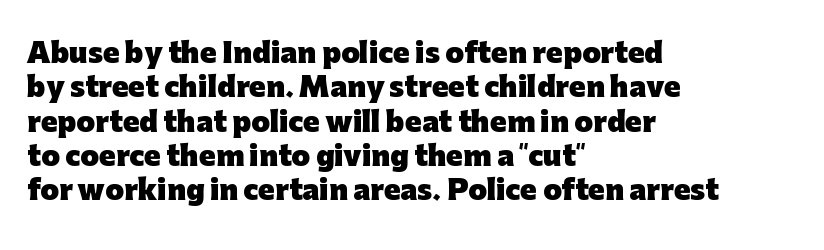
The image shows 27 px bold type, upright; set left-aligned, normal line spacing (1.27x), normal letter spacing, not underlined.
